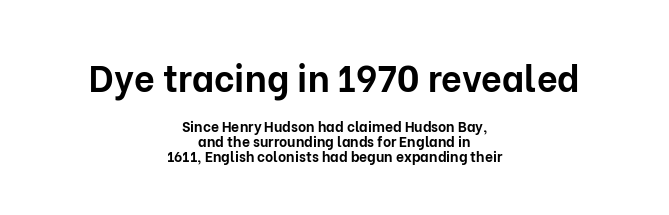
The image shows 36 px bold sans-serif type, upright; set centered, tight line spacing (1.07x), normal letter spacing, not underlined; the first (top) block is 2.57x larger; low stroke contrast and a medium x-height.
